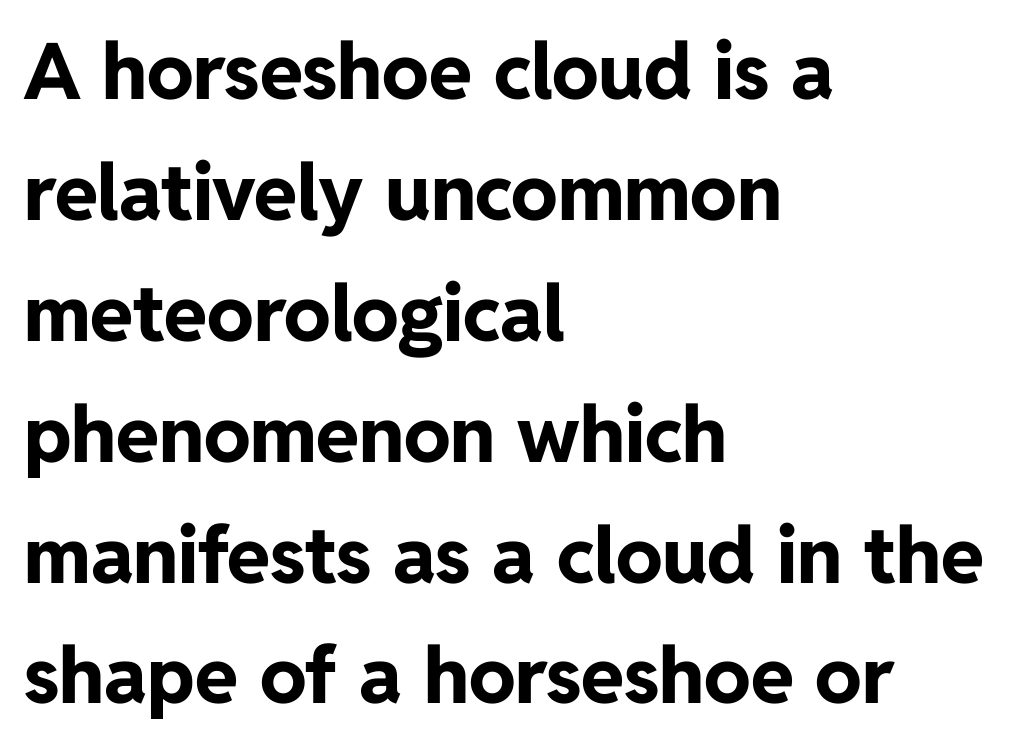
{"serif": "no", "italic": "no", "bold": "yes", "weight": "bold", "width": "normal", "stroke_contrast": "low", "x_height": "medium", "monospaced": "no", "underline": "no", "align": "left", "line_spacing": "normal", "line_spacing_ratio": 1.55, "letter_spacing": "normal", "letter_spacing_em": 0.0, "glyph_px": 78}
